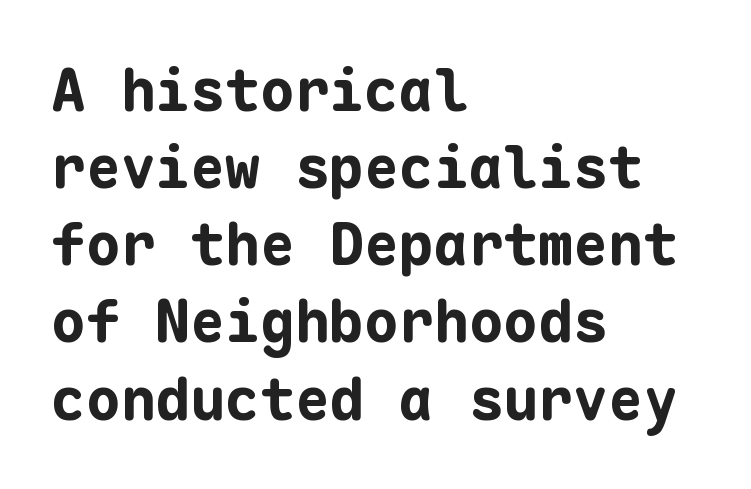
{"serif": "no", "italic": "no", "bold": "yes", "weight": "bold", "width": "normal", "stroke_contrast": "low", "x_height": "medium", "monospaced": "yes", "underline": "no", "align": "left", "line_spacing": "normal", "line_spacing_ratio": 1.33, "letter_spacing": "normal", "letter_spacing_em": 0.0, "glyph_px": 58}
